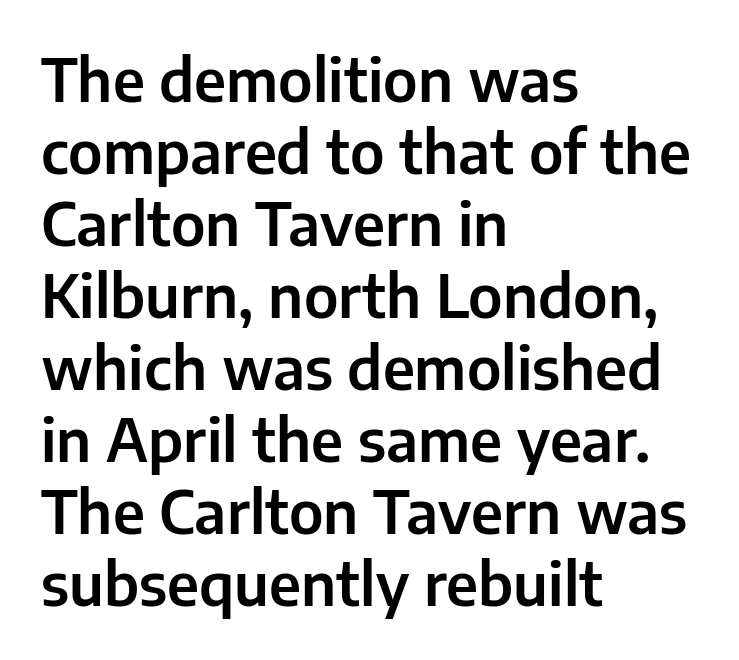
Q: Is the text italic (slanted)? A: No, it is upright.
Q: Is the typeface a serif or a sans-serif typeface? A: Sans-serif.
Q: Is the text underlined? A: No.
Q: How is the paragraph aligned? A: Left-aligned.
Q: Is the spacing between letters normal or unusually wide? A: Normal.
Q: Width (condensed, normal, or wide)? A: Normal.
Q: Stroke contrast? A: Low.
Q: x-height? A: Medium.
Q: Monospaced? A: No.
